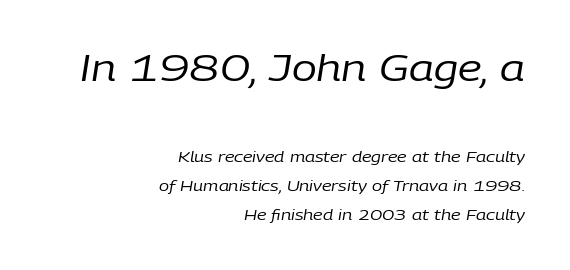
The image shows 37 px regular-weight type, italic (leaning right); set right-aligned, loose line spacing (1.95x), normal letter spacing, not underlined; the first (top) block is 2.47x larger; low stroke contrast and a medium x-height.
